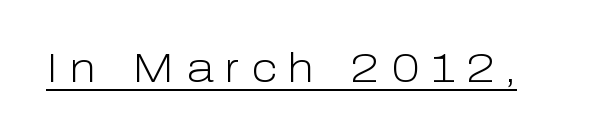
Every stem runs plumb, perpendicular to the baseline. Display-style spreading of the glyphs; the letterfit is very open. This sample has the flowing, uneven cadence of proportional lettering. Font category for this specimen: sans-serif. Summary of weight: not heavy and not bold. Has an underline been added? It has.
